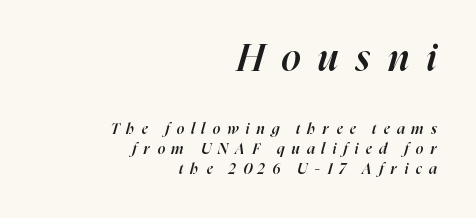
Q: Is the text bold? A: Semi-bold.
Q: Is the text italic (slanted)? A: Yes, it leans right by about 16 degrees.
Q: Is the text underlined? A: No.
Q: How is the paragraph aligned? A: Right-aligned.
Q: Is the spacing between letters normal or unusually wide? A: Unusually wide.
Q: Is the spacing between lines tight, normal or loose? A: Normal.
Q: Which block of text is set in a larger size, the first (top) or the second (bottom)? A: The first (top) one.
Q: Width (condensed, normal, or wide)? A: Normal.
Q: Stroke contrast? A: High.
Q: x-height? A: Medium.
Q: Monospaced? A: No.
